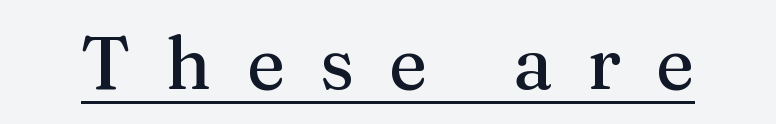
When letters stand straight like this, we call the style roman or upright. Each letter's strokes conclude with small projecting serifs. Each word looks stretched out because of the extra space between its letters. The rendered words wear a rule along their underside. A typesetter would call this proportional, since set widths differ per character.
